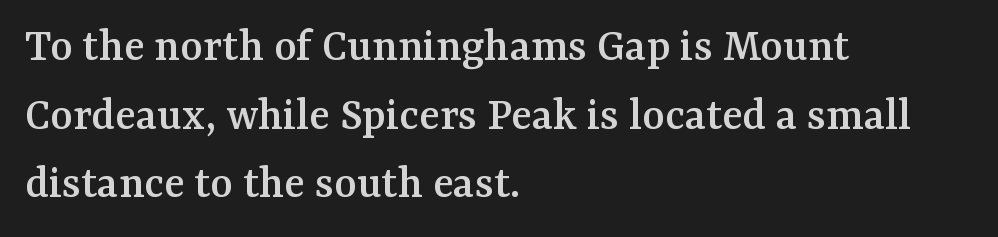
Q: Is the text italic (slanted)? A: No, it is upright.
Q: Is the typeface a serif or a sans-serif typeface? A: Serif.
Q: Is the text underlined? A: No.
Q: How is the paragraph aligned? A: Left-aligned.
Q: Is the spacing between letters normal or unusually wide? A: Normal.
Q: Is the spacing between lines tight, normal or loose? A: Normal.
Q: Width (condensed, normal, or wide)? A: Normal.
Q: Stroke contrast? A: Medium.
Q: x-height? A: Medium.
Q: Monospaced? A: No.
